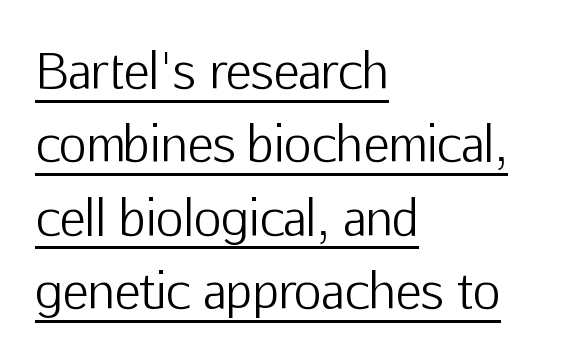
Reading down the column, the eye jumps a familiar distance to each next line. There is no visible air inserted between adjacent glyphs. Reading down the block, your eye returns to a fixed left position each line. Looks like regular typesetting: each glyph gets only the width it needs. The weight tops out at a normal text grade. The font's upright variant was chosen for this text.
